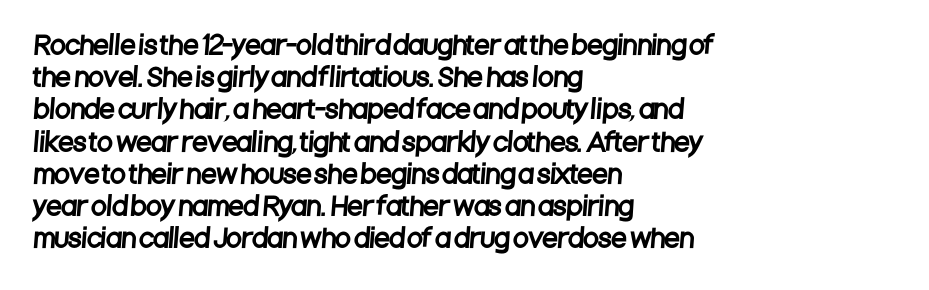
The image shows 25 px text type; set left-aligned, normal line spacing (1.29x), normal letter spacing, not underlined.
